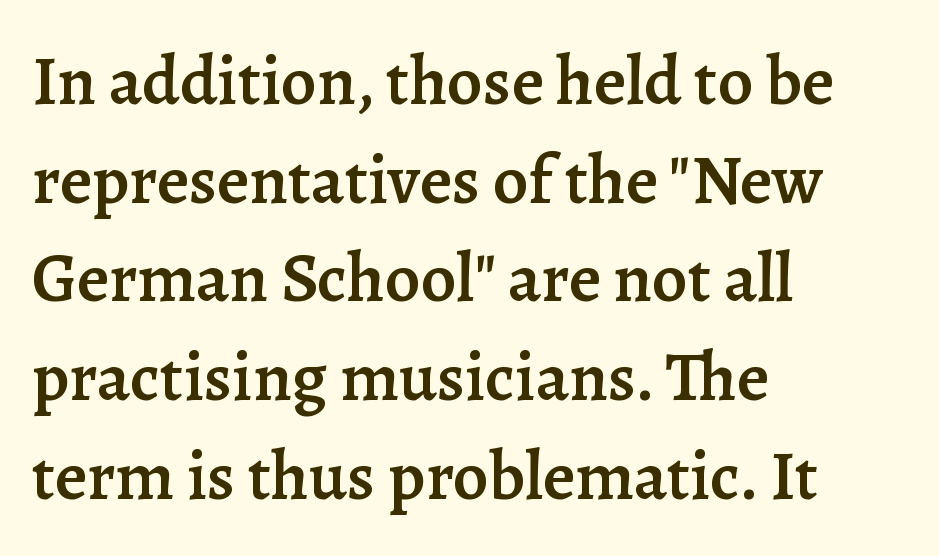
{"serif": "yes", "italic": "no", "bold": "semi", "weight": "semibold", "width": "normal", "stroke_contrast": "low", "x_height": "medium", "monospaced": "no", "underline": "no", "align": "left", "line_spacing": "normal", "line_spacing_ratio": 1.41, "letter_spacing": "normal", "letter_spacing_em": 0.0, "glyph_px": 70}
